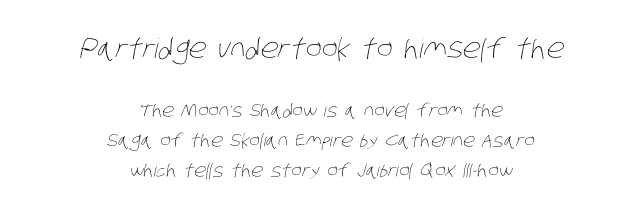
The image shows 27 px text type; set centered, normal line spacing (1.65x), normal letter spacing, not underlined; the first (top) block is 1.5x larger.
